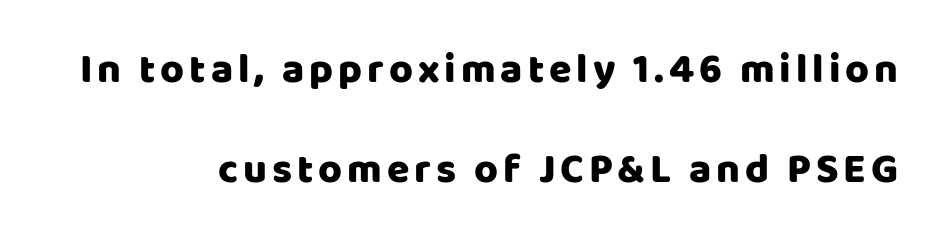
The image shows 41 px sans-serif type, upright; set right-aligned, loose line spacing (2.44x), not underlined; low stroke contrast and a large x-height.
